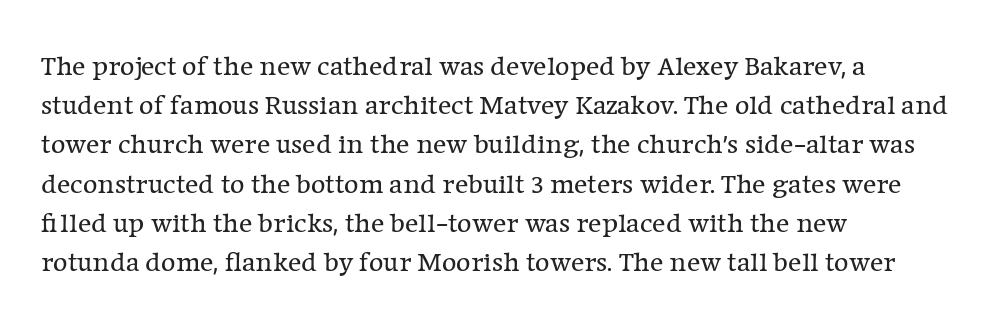
{"serif": "yes", "italic": "no", "bold": "no", "weight": "regular", "width": "normal", "stroke_contrast": "low", "x_height": "medium", "monospaced": "no", "underline": "no", "align": "left", "line_spacing": "normal", "line_spacing_ratio": 1.4, "letter_spacing": "normal", "letter_spacing_em": 0.0, "glyph_px": 28}
